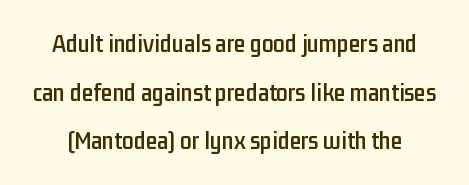
Q: Is the text italic (slanted)? A: No, it is upright.
Q: Is the text underlined? A: No.
Q: Is the spacing between letters normal or unusually wide? A: Normal.
